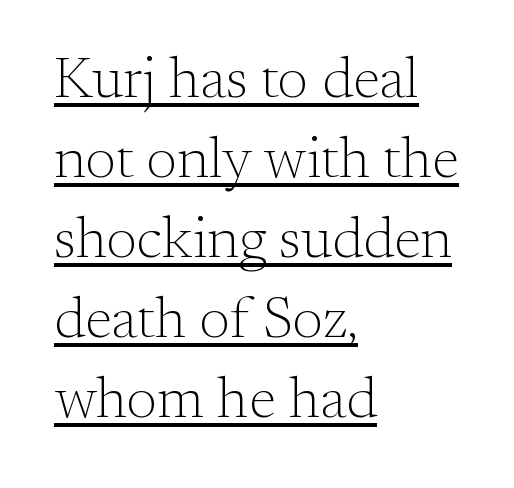
{"serif": "yes", "italic": "no", "bold": "no", "weight": "light", "width": "normal", "stroke_contrast": "medium", "x_height": "small", "monospaced": "no", "underline": "yes", "align": "left", "line_spacing": "normal", "line_spacing_ratio": 1.38, "letter_spacing": "normal", "letter_spacing_em": 0.0, "glyph_px": 58}
